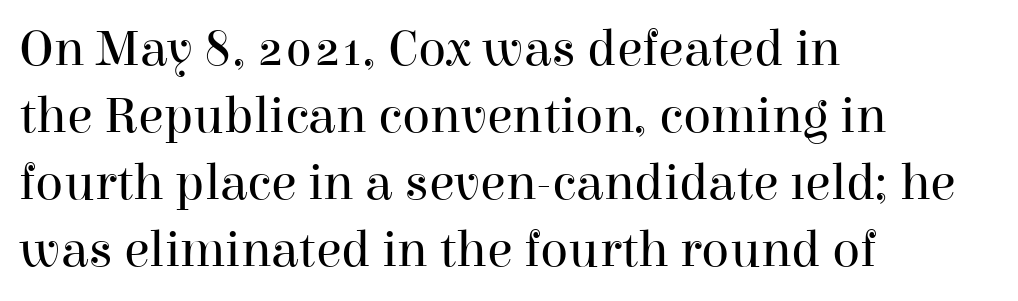
The image shows 52 px regular-weight serif type, upright; set left-aligned, normal line spacing (1.29x), normal letter spacing, not underlined; high stroke contrast and a medium x-height.
